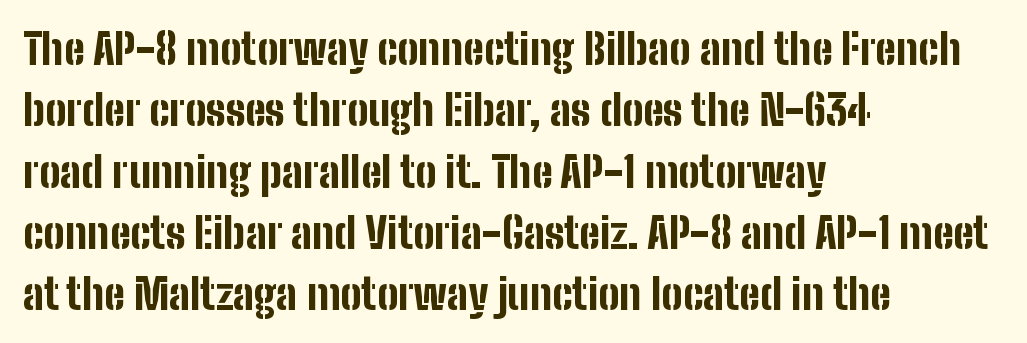
The image shows 42 px bold, condensed sans-serif type, upright; set left-aligned, normal line spacing (1.46x), normal letter spacing, not underlined; low stroke contrast and a medium x-height.
